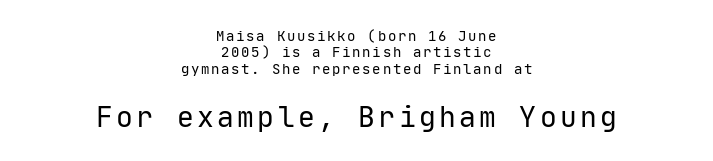
{"serif": "no", "italic": "no", "bold": "no", "weight": "regular", "width": "normal", "stroke_contrast": "low", "x_height": "medium", "monospaced": "yes", "underline": "no", "align": "center", "line_spacing_ratio": 1.17, "larger_block": "second", "size_ratio": 2.0, "glyph_px": 28}
